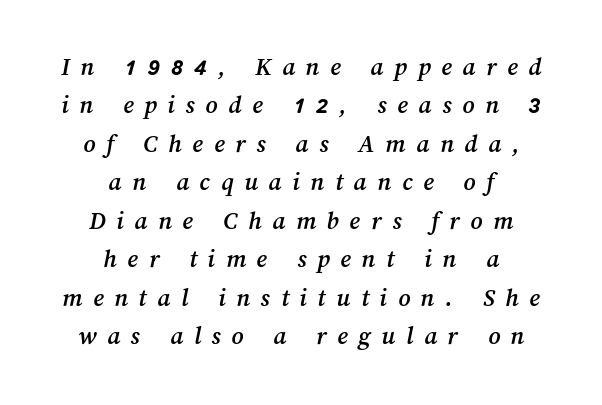
{"underline": "no", "align": "center", "line_spacing": "normal", "line_spacing_ratio": 1.48, "letter_spacing": "wide", "letter_spacing_em": 0.41, "glyph_px": 26}
